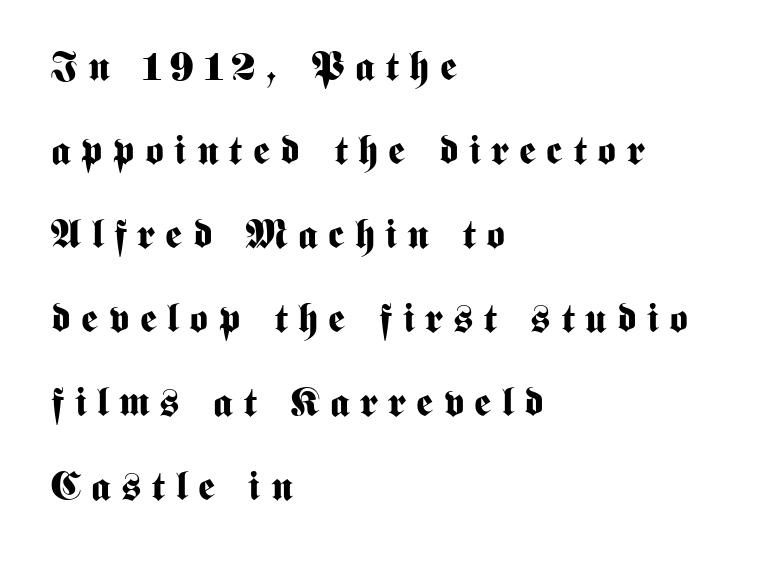
Each line starts at the same left margin while the right side varies. Does the weight exceed regular? Yes, all the way to bold. The specimen omits any rule beneath the text block's lines. The letters stand straight up with perfectly vertical stems. Each letter's strokes conclude bluntly, with no projecting serifs. The line-height multiplier appears high, well above default.
